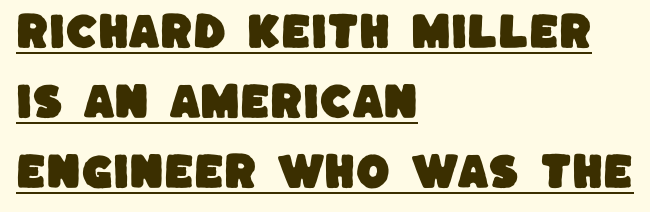
Q: Is the typeface a serif or a sans-serif typeface? A: Sans-serif.
Q: Is the text underlined? A: Yes.
Q: How is the paragraph aligned? A: Left-aligned.
Q: Is the spacing between letters normal or unusually wide? A: Normal.
Q: Width (condensed, normal, or wide)? A: Normal.
Q: Stroke contrast? A: Low.
Q: x-height? A: Large.
Q: Monospaced? A: No.
